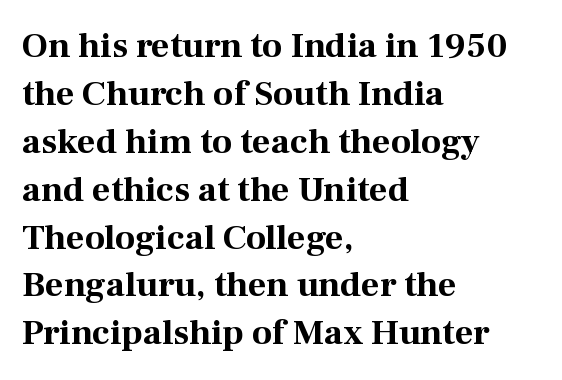
{"serif": "yes", "italic": "no", "bold": "yes", "weight": "bold", "width": "normal", "stroke_contrast": "medium", "x_height": "medium", "monospaced": "no", "underline": "no", "align": "left", "line_spacing": "normal", "line_spacing_ratio": 1.33, "letter_spacing": "normal", "letter_spacing_em": 0.0, "glyph_px": 36}
